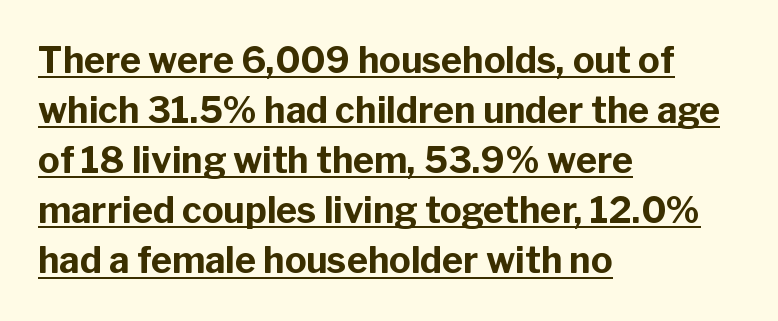
Q: Is the text bold? A: Yes.
Q: Is the text italic (slanted)? A: No, it is upright.
Q: Is the typeface a serif or a sans-serif typeface? A: Sans-serif.
Q: Is the text underlined? A: Yes.
Q: How is the paragraph aligned? A: Left-aligned.
Q: Is the spacing between letters normal or unusually wide? A: Normal.
Q: Is the spacing between lines tight, normal or loose? A: Normal.
Q: Width (condensed, normal, or wide)? A: Normal.
Q: Stroke contrast? A: Low.
Q: x-height? A: Medium.
Q: Monospaced? A: No.
